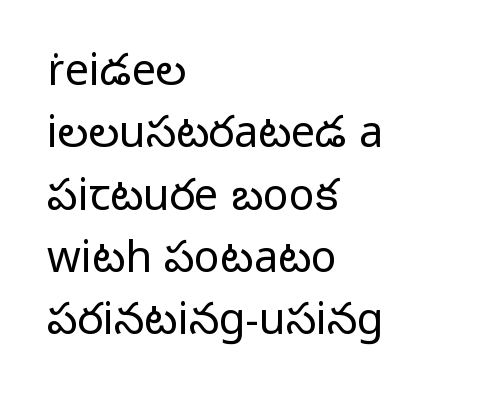
Q: Is the text bold? A: No.
Q: Is the text italic (slanted)? A: No, it is upright.
Q: Is the typeface a serif or a sans-serif typeface? A: Sans-serif.
Q: Is the text underlined? A: No.
Q: How is the paragraph aligned? A: Left-aligned.
Q: Is the spacing between letters normal or unusually wide? A: Normal.
Q: Is the spacing between lines tight, normal or loose? A: Normal.
Q: Width (condensed, normal, or wide)? A: Normal.
Q: Stroke contrast? A: Low.
Q: x-height? A: Medium.
Q: Monospaced? A: No.
